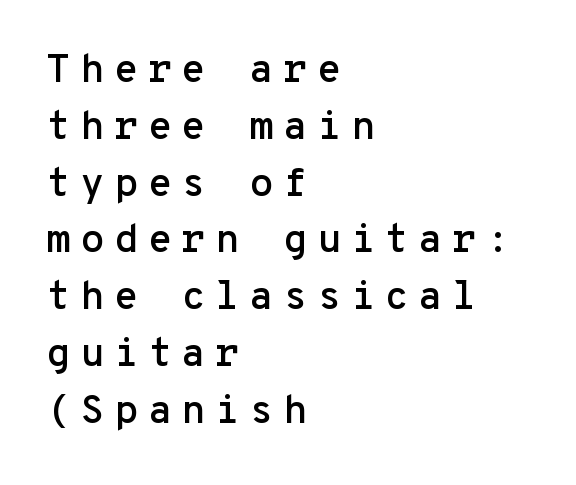
{"serif": "no", "italic": "no", "width": "normal", "stroke_contrast": "low", "x_height": "medium", "monospaced": "yes", "underline": "no", "align": "left", "line_spacing": "normal", "line_spacing_ratio": 1.42, "letter_spacing": "wide", "letter_spacing_em": 0.23, "glyph_px": 40}
